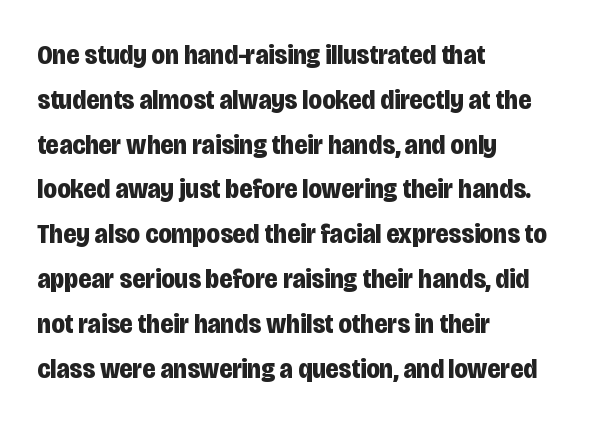
The image shows 28 px bold, condensed sans-serif type, upright; set left-aligned, normal line spacing (1.6x), normal letter spacing, not underlined; low stroke contrast and a large x-height.
